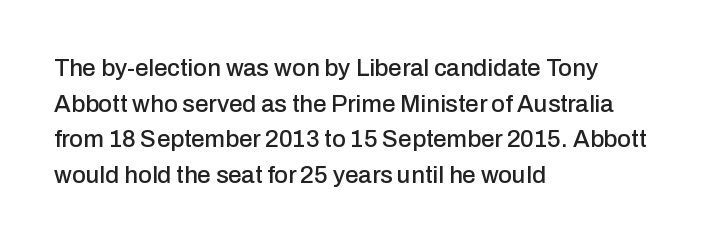
The image shows 24 px text type, upright; set left-aligned, normal line spacing (1.48x), normal letter spacing, not underlined.
